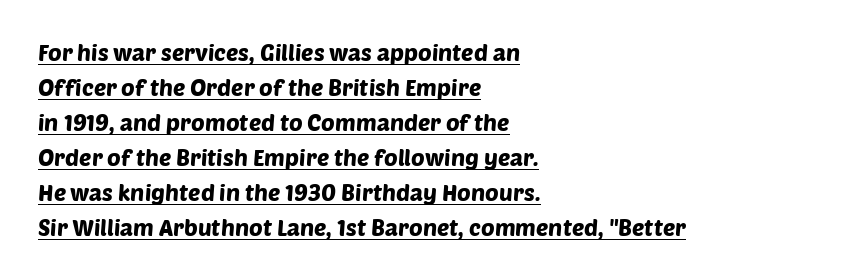
{"underline": "yes", "align": "left", "line_spacing": "normal", "line_spacing_ratio": 1.52, "letter_spacing": "normal", "letter_spacing_em": 0.0, "glyph_px": 23}
